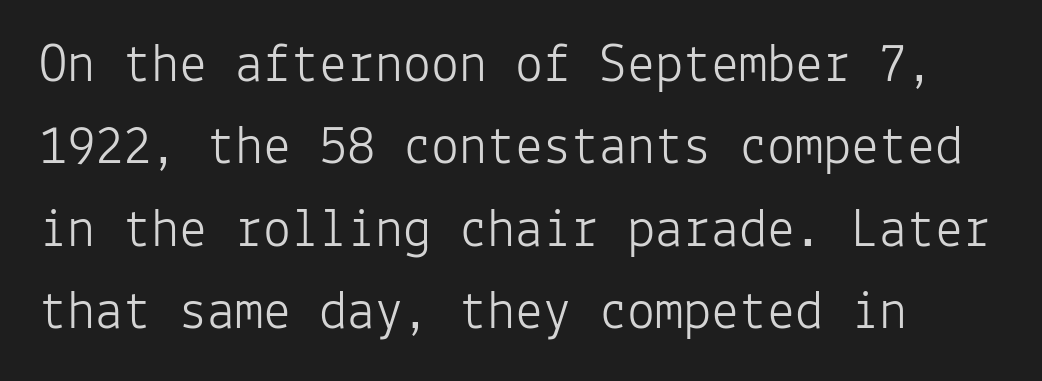
Q: Is the text bold? A: No.
Q: Is the text italic (slanted)? A: No, it is upright.
Q: Is the typeface a serif or a sans-serif typeface? A: Sans-serif.
Q: Is the text underlined? A: No.
Q: Is the spacing between letters normal or unusually wide? A: Normal.
Q: Is the spacing between lines tight, normal or loose? A: Normal.
Q: Width (condensed, normal, or wide)? A: Normal.
Q: Stroke contrast? A: Low.
Q: x-height? A: Medium.
Q: Monospaced? A: Yes.
